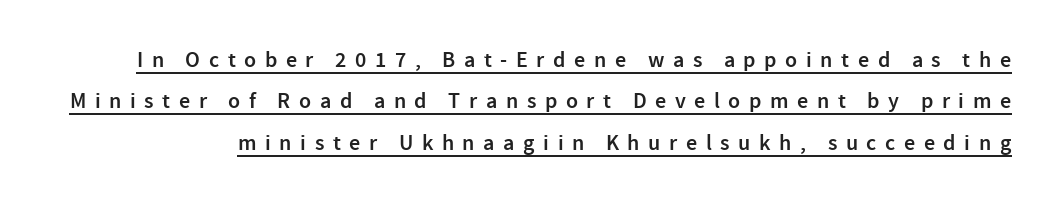
Q: Is the text bold? A: Semi-bold.
Q: Is the text italic (slanted)? A: No, it is upright.
Q: Is the text underlined? A: Yes.
Q: Is the spacing between letters normal or unusually wide? A: Unusually wide.
